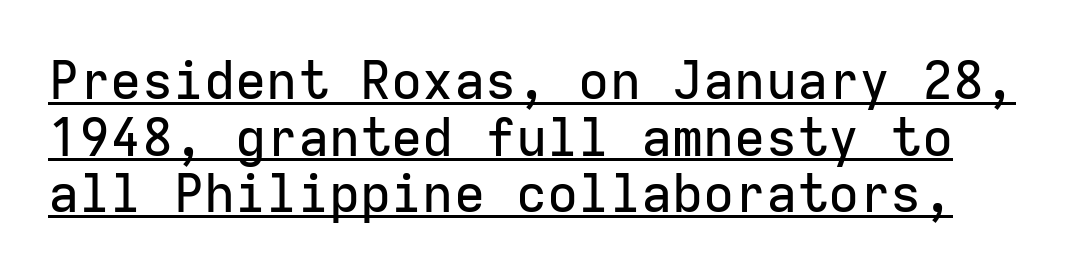
The image shows 52 px sans-serif type, upright, monospaced; set tight line spacing (1.09x), normal letter spacing, underlined; low stroke contrast and a medium x-height.
